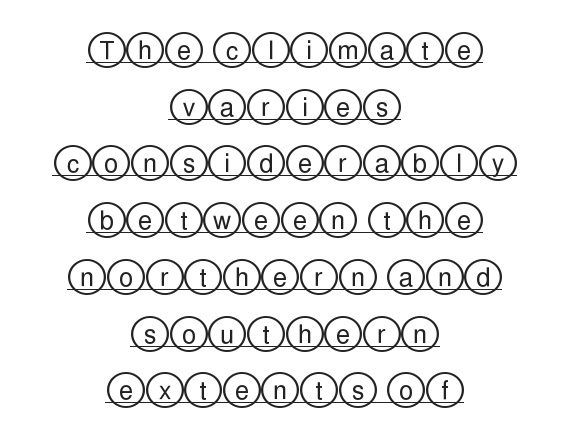
{"italic": "no", "underline": "yes", "align": "center", "line_spacing": "loose", "line_spacing_ratio": 2.27, "letter_spacing": "normal", "letter_spacing_em": 0.0, "glyph_px": 25}
